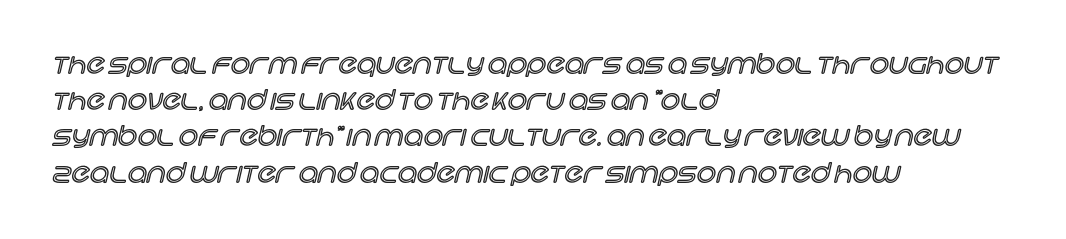
The image shows 27 px text type; set left-aligned, normal line spacing (1.34x), normal letter spacing, not underlined.
